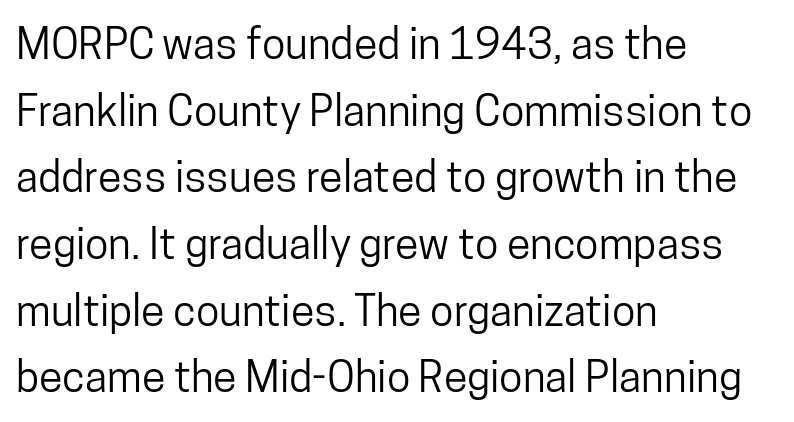
The face used here is a sans, in the tradition of grotesques and geometrics. Compared with a centered layout, this one pins lines to the left instead. The horizontal fit of the characters is conventional and even. The words here are not underlined.
